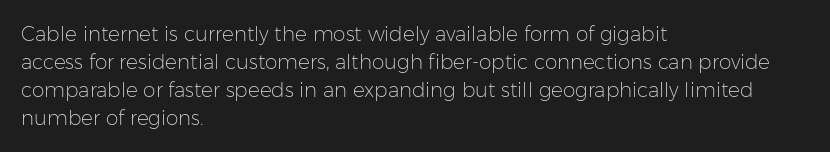
{"italic": "no", "bold": "no", "underline": "no", "align": "left", "line_spacing": "normal", "line_spacing_ratio": 1.4, "letter_spacing": "normal", "letter_spacing_em": 0.0, "glyph_px": 20}
